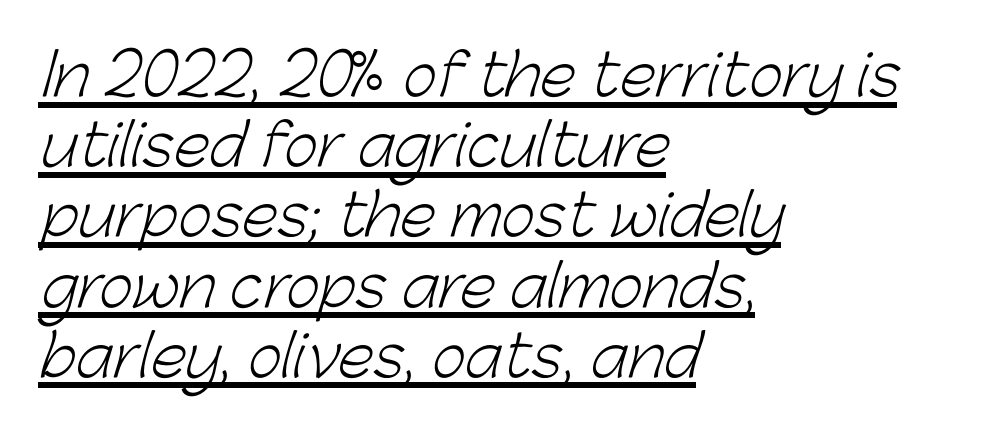
Q: Is the text bold? A: No.
Q: Is the typeface a serif or a sans-serif typeface? A: Sans-serif.
Q: Is the text underlined? A: Yes.
Q: How is the paragraph aligned? A: Left-aligned.
Q: Is the spacing between letters normal or unusually wide? A: Normal.
Q: Width (condensed, normal, or wide)? A: Normal.
Q: Stroke contrast? A: Low.
Q: x-height? A: Medium.
Q: Monospaced? A: No.
